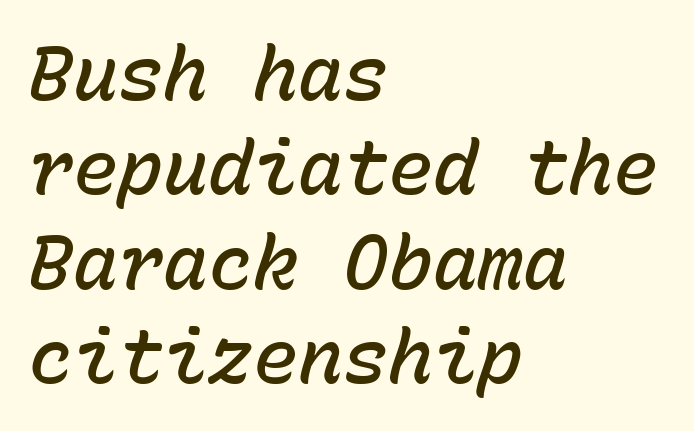
The image shows 75 px semibold type, italic (leaning right), monospaced; set left-aligned, normal line spacing (1.26x), normal letter spacing, not underlined; low stroke contrast and a medium x-height.
